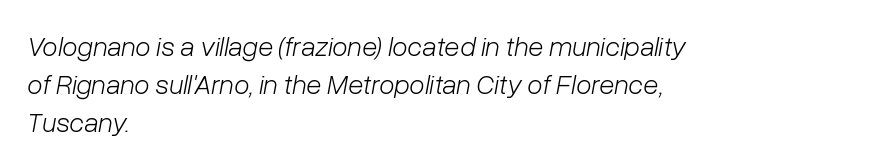
The image shows 28 px light type, italic (leaning right); set left-aligned, normal line spacing (1.36x), normal letter spacing, not underlined; low stroke contrast and a medium x-height.
